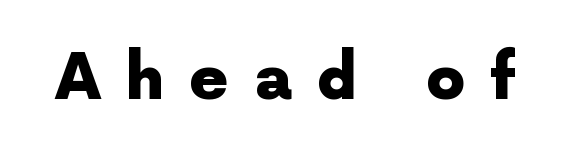
{"serif": "no", "italic": "no", "bold": "yes", "weight": "heavy", "width": "normal", "x_height": "medium", "monospaced": "no", "underline": "no", "letter_spacing": "wide", "letter_spacing_em": 0.4, "glyph_px": 62}
